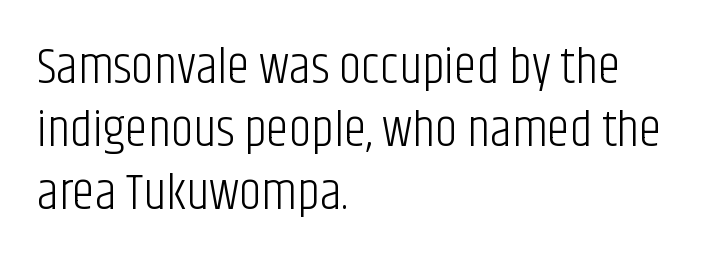
The image shows 51 px light, condensed sans-serif type, upright; set left-aligned, line spacing 1.24x, normal letter spacing, not underlined; low stroke contrast and a large x-height.
